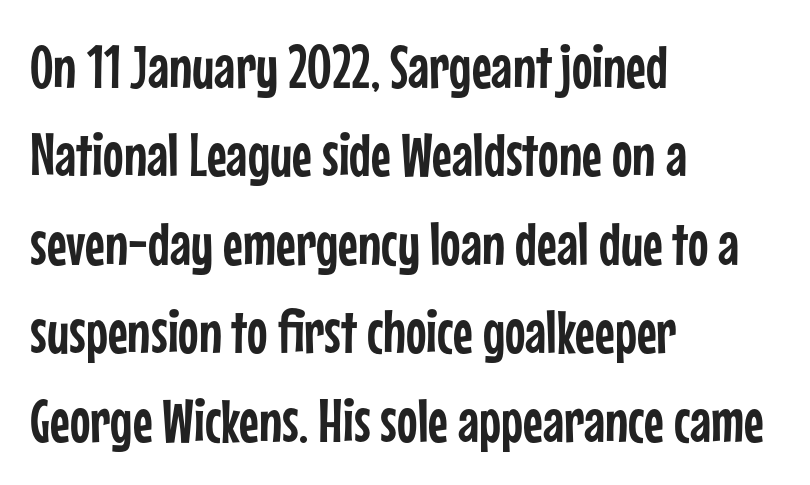
Q: Is the text italic (slanted)? A: No, it is upright.
Q: Is the typeface a serif or a sans-serif typeface? A: Sans-serif.
Q: Is the text underlined? A: No.
Q: How is the paragraph aligned? A: Left-aligned.
Q: Is the spacing between letters normal or unusually wide? A: Normal.
Q: Is the spacing between lines tight, normal or loose? A: Normal.
Q: Width (condensed, normal, or wide)? A: Condensed.
Q: Stroke contrast? A: Low.
Q: x-height? A: Medium.
Q: Monospaced? A: No.
